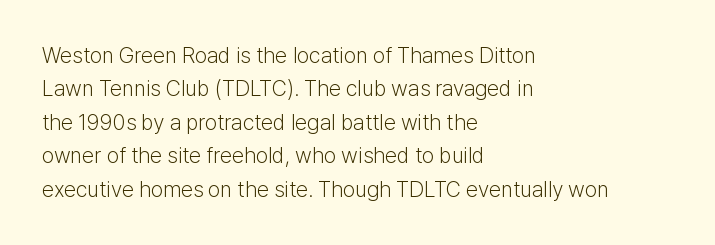
Q: Is the text bold? A: No.
Q: Is the text italic (slanted)? A: No, it is upright.
Q: Is the text underlined? A: No.
Q: How is the paragraph aligned? A: Left-aligned.
Q: Is the spacing between letters normal or unusually wide? A: Normal.
Q: Is the spacing between lines tight, normal or loose? A: Normal.
